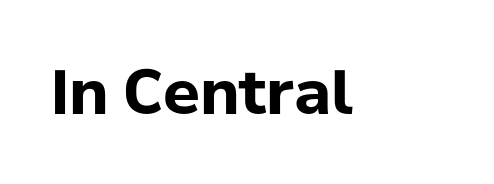
This sample uses plain, unmodified letter spacing. Bold? Absolutely — the strokes are thick and heavy. Note: no serifs on the glyphs. The type sits square on the baseline with zero lean. Plain, unruled lines of type.
